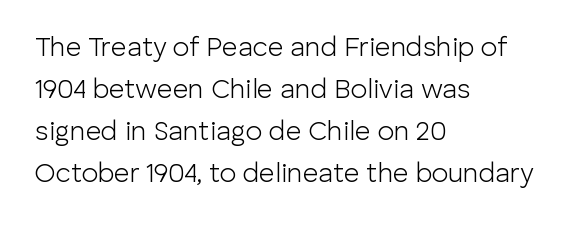
Q: Is the text bold? A: No.
Q: Is the text italic (slanted)? A: No, it is upright.
Q: Is the text underlined? A: No.
Q: How is the paragraph aligned? A: Left-aligned.
Q: Is the spacing between letters normal or unusually wide? A: Normal.
Q: Is the spacing between lines tight, normal or loose? A: Normal.
